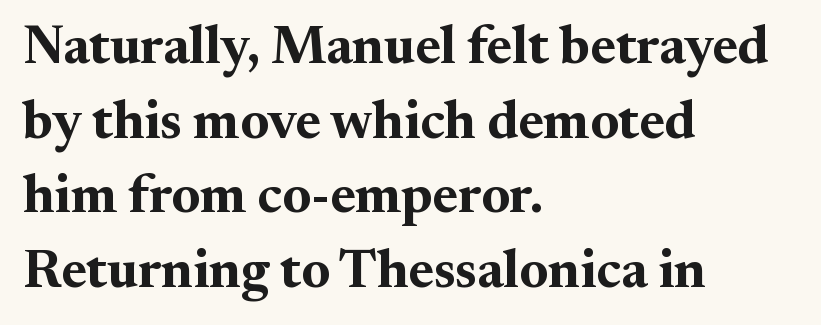
Q: Is the text bold? A: Yes.
Q: Is the text italic (slanted)? A: No, it is upright.
Q: Is the typeface a serif or a sans-serif typeface? A: Serif.
Q: Is the text underlined? A: No.
Q: How is the paragraph aligned? A: Left-aligned.
Q: Is the spacing between letters normal or unusually wide? A: Normal.
Q: Is the spacing between lines tight, normal or loose? A: Normal.
Q: Width (condensed, normal, or wide)? A: Normal.
Q: Stroke contrast? A: Medium.
Q: x-height? A: Small.
Q: Monospaced? A: No.
